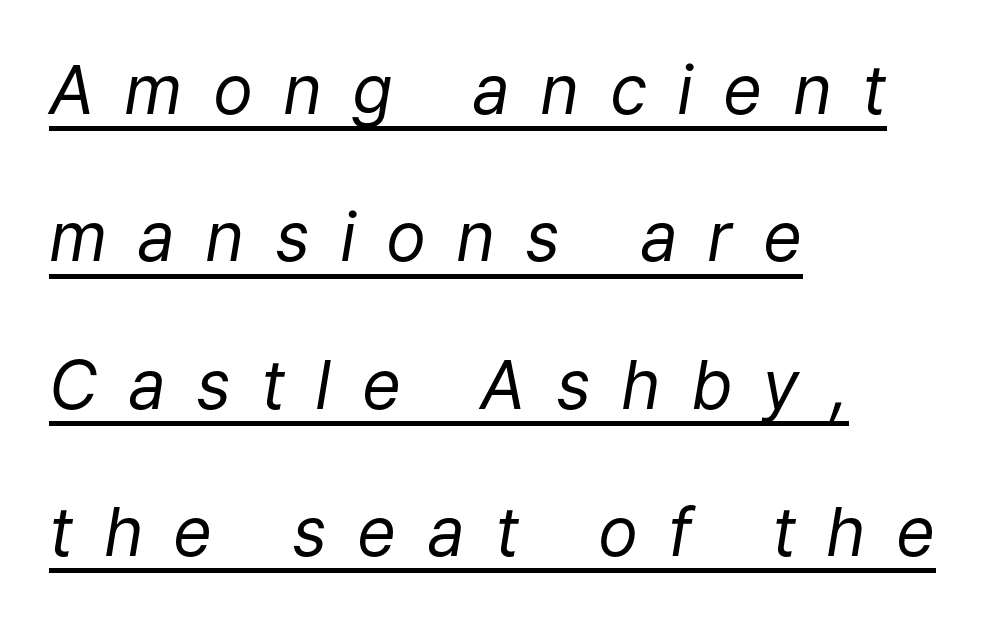
Is the type heavy? It reads as light-to-regular instead. Is there an underline? Yes — a line sits under the letters. Look at the tracking — it's clearly loosened, letters drifting apart. The rendering uses natural spacing where letterforms have individual widths. Reading down the column, the eye jumps a long way to each next line. Notice how the passage keeps a crisp vertical edge on the left only.
